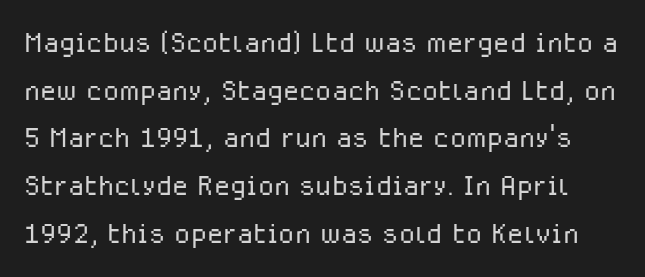
Q: Is the text bold? A: No.
Q: Is the text italic (slanted)? A: No, it is upright.
Q: Is the typeface a serif or a sans-serif typeface? A: Sans-serif.
Q: Is the text underlined? A: No.
Q: Is the spacing between letters normal or unusually wide? A: Normal.
Q: Is the spacing between lines tight, normal or loose? A: Normal.
Q: Width (condensed, normal, or wide)? A: Normal.
Q: Stroke contrast? A: Low.
Q: x-height? A: Medium.
Q: Monospaced? A: No.
